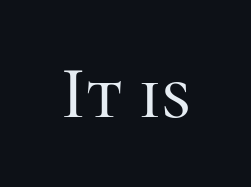
The image shows 73 px serif type, upright; set normal letter spacing, not underlined; high stroke contrast and a medium x-height.
